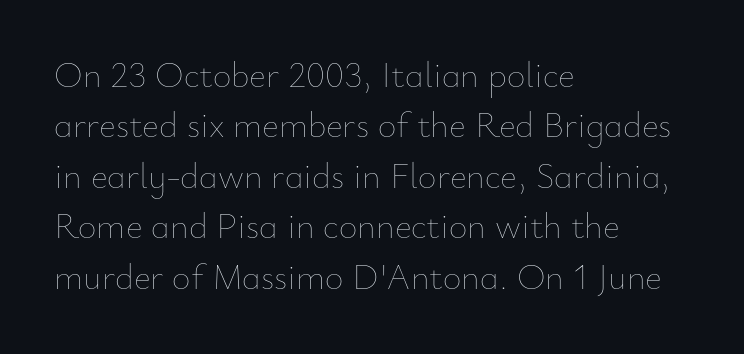
The rag falls on the right side of this text block. If you measured baseline to baseline, you'd find a middling distance. Lines of text with bare space underneath. Bold? No — there's no thickening of the strokes. Words appear dense and cohesive because spacing is normal.
